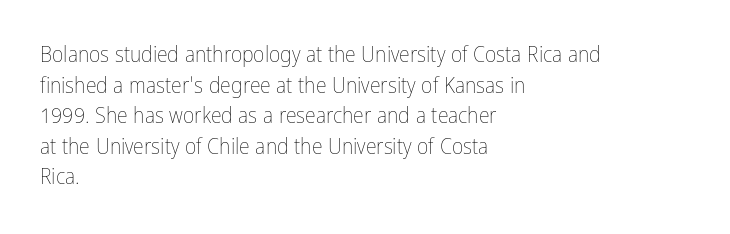
Here the glyphs are tracked normally, forming tight word shapes. This sample keeps an unexceptional amount of space between lines. Every character sits straight up, as roman type does. Each stroke keeps to a modest, everyday thickness or less. This rendering uses left alignment, leaving the right contour irregular. Descenders are the only things crossing below the line.
